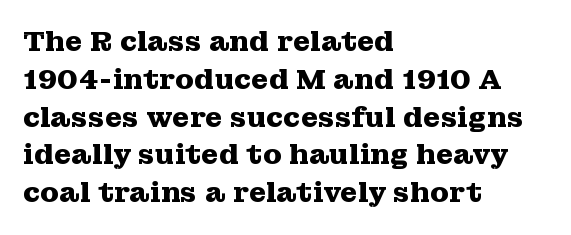
The image shows 28 px heavy, wide serif type, upright; set left-aligned, normal line spacing (1.35x), normal letter spacing, not underlined; medium stroke contrast and a medium x-height.
